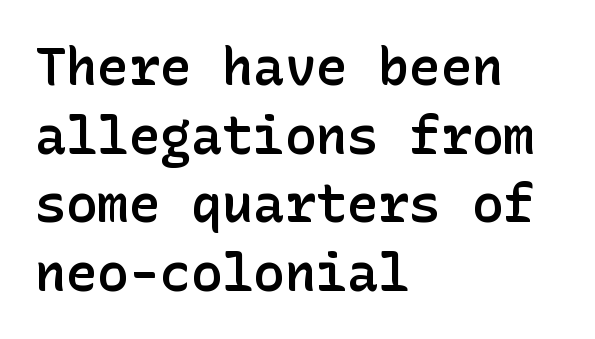
{"serif": "no", "italic": "no", "bold": "semi", "weight": "semibold", "width": "normal", "stroke_contrast": "low", "x_height": "medium", "underline": "no", "align": "left", "line_spacing": "normal", "line_spacing_ratio": 1.32, "letter_spacing": "normal", "letter_spacing_em": 0.0, "glyph_px": 52}
